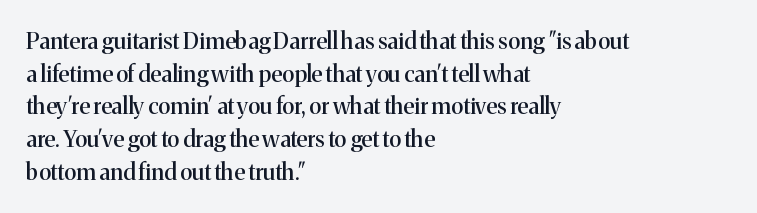
Q: Is the text italic (slanted)? A: No, it is upright.
Q: Is the text underlined? A: No.
Q: How is the paragraph aligned? A: Left-aligned.
Q: Is the spacing between letters normal or unusually wide? A: Normal.
Q: Is the spacing between lines tight, normal or loose? A: Normal.
